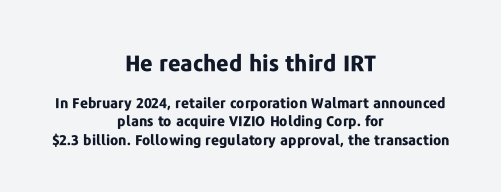
The paragraph shown floats in the horizontal middle. A roman cut, with each character standing at attention. Regular leading. Type size steps down from the first block to the second.
